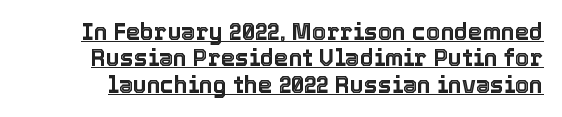
The image shows 23 px text type, upright; set tight line spacing (1.15x), normal letter spacing, underlined.
